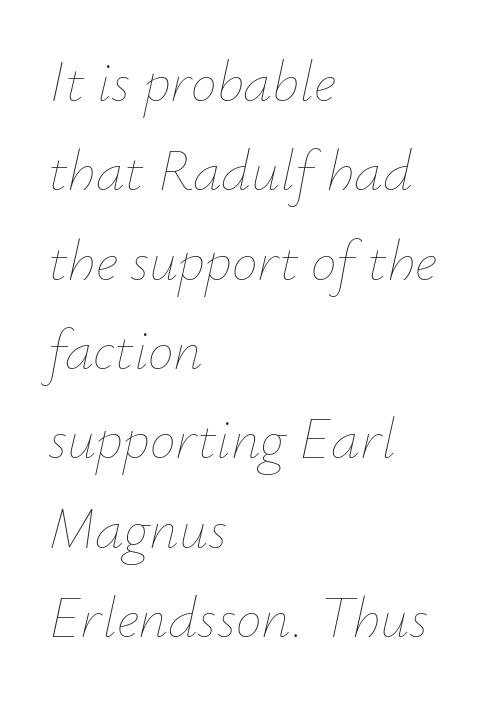
Q: Is the text bold? A: No.
Q: Is the text italic (slanted)? A: Yes, it leans right by about 12 degrees.
Q: Is the text underlined? A: No.
Q: How is the paragraph aligned? A: Left-aligned.
Q: Is the spacing between letters normal or unusually wide? A: Normal.
Q: Is the spacing between lines tight, normal or loose? A: Normal.
Q: Width (condensed, normal, or wide)? A: Normal.
Q: Stroke contrast? A: Low.
Q: x-height? A: Small.
Q: Monospaced? A: No.
